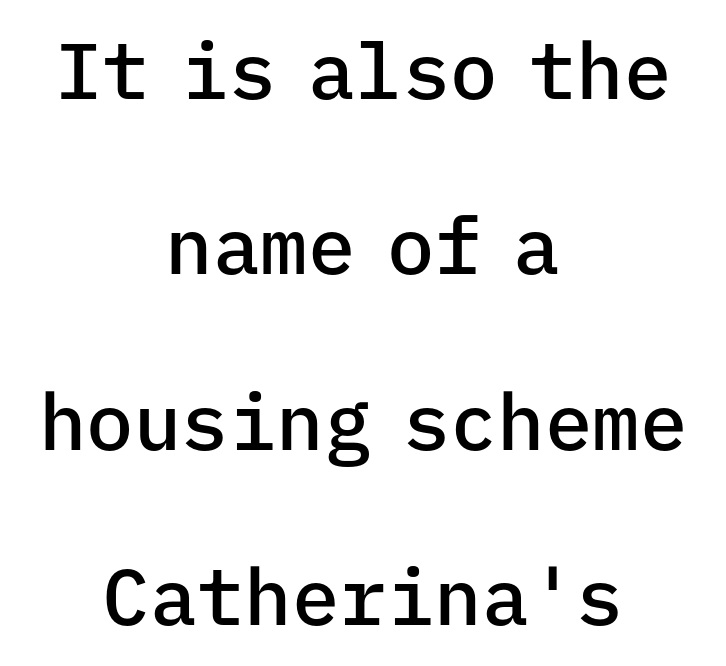
Q: Is the text bold? A: Semi-bold.
Q: Is the text italic (slanted)? A: No, it is upright.
Q: Is the typeface a serif or a sans-serif typeface? A: Sans-serif.
Q: Is the text underlined? A: No.
Q: How is the paragraph aligned? A: Centered.
Q: Is the spacing between letters normal or unusually wide? A: Normal.
Q: Is the spacing between lines tight, normal or loose? A: Loose.
Q: Width (condensed, normal, or wide)? A: Normal.
Q: Stroke contrast? A: Low.
Q: x-height? A: Medium.
Q: Monospaced? A: Yes.
